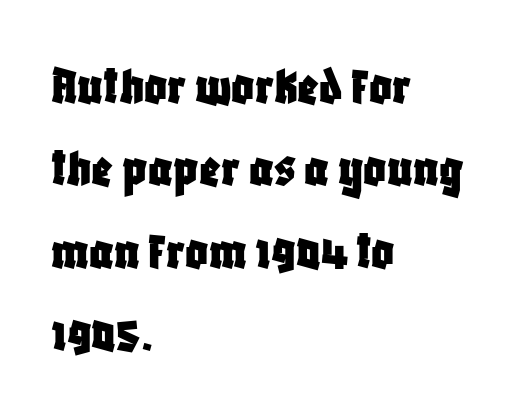
Q: Is the text italic (slanted)? A: No, it is upright.
Q: Is the typeface a serif or a sans-serif typeface? A: Sans-serif.
Q: Is the text underlined? A: No.
Q: How is the paragraph aligned? A: Left-aligned.
Q: Is the spacing between letters normal or unusually wide? A: Normal.
Q: Is the spacing between lines tight, normal or loose? A: Normal.
Q: Width (condensed, normal, or wide)? A: Condensed.
Q: Stroke contrast? A: Low.
Q: x-height? A: Large.
Q: Monospaced? A: No.
